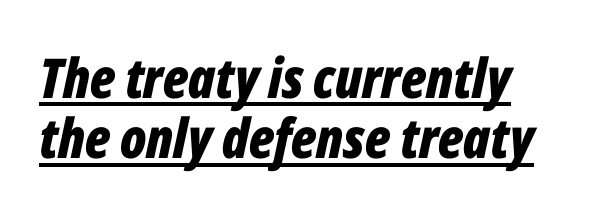
{"italic": "yes", "lean": "right", "slant_degrees": 12, "bold": "yes", "weight": "bold", "width": "condensed", "stroke_contrast": "low", "x_height": "medium", "monospaced": "no", "underline": "yes", "line_spacing": "tight", "line_spacing_ratio": 1.1, "letter_spacing": "normal", "letter_spacing_em": 0.0, "glyph_px": 55}
